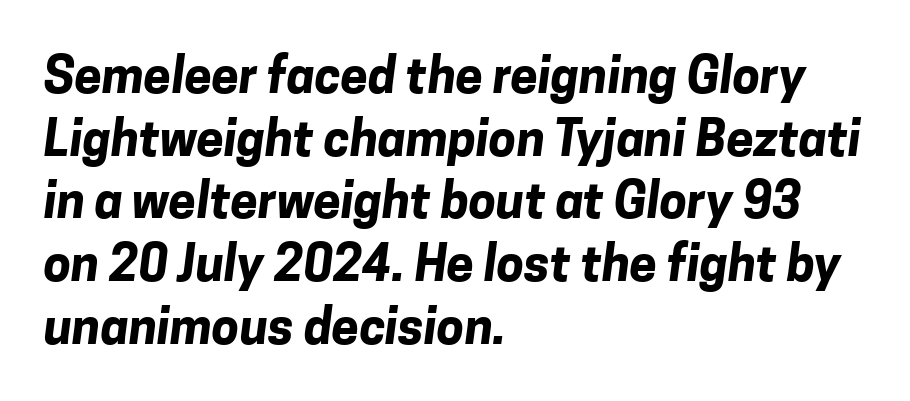
{"serif": "no", "bold": "yes", "weight": "bold", "width": "normal", "stroke_contrast": "low", "x_height": "medium", "monospaced": "no", "underline": "no", "align": "left", "line_spacing": "normal", "line_spacing_ratio": 1.28, "letter_spacing": "normal", "letter_spacing_em": 0.0, "glyph_px": 49}
